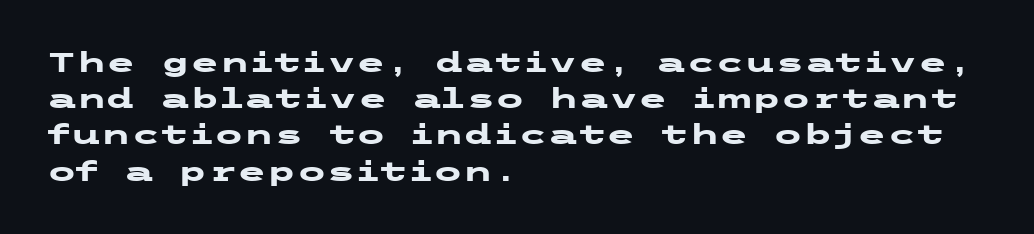
Q: Is the text bold? A: Yes.
Q: Is the text italic (slanted)? A: No, it is upright.
Q: Is the text underlined? A: No.
Q: How is the paragraph aligned? A: Left-aligned.
Q: Is the spacing between letters normal or unusually wide? A: Normal.
Q: Is the spacing between lines tight, normal or loose? A: Normal.
